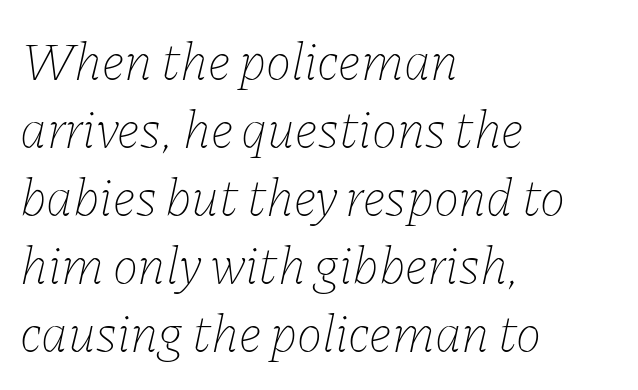
Q: Is the text bold? A: No.
Q: Is the text italic (slanted)? A: Yes, it leans right by about 11 degrees.
Q: Is the text underlined? A: No.
Q: How is the paragraph aligned? A: Left-aligned.
Q: Is the spacing between letters normal or unusually wide? A: Normal.
Q: Is the spacing between lines tight, normal or loose? A: Normal.
Q: Width (condensed, normal, or wide)? A: Normal.
Q: Stroke contrast? A: Low.
Q: x-height? A: Medium.
Q: Monospaced? A: No.
